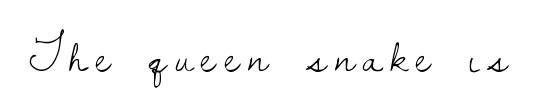
{"serif": "yes", "bold": "no", "weight": "light", "width": "normal", "stroke_contrast": "low", "x_height": "small", "monospaced": "no", "underline": "no", "glyph_px": 47}
